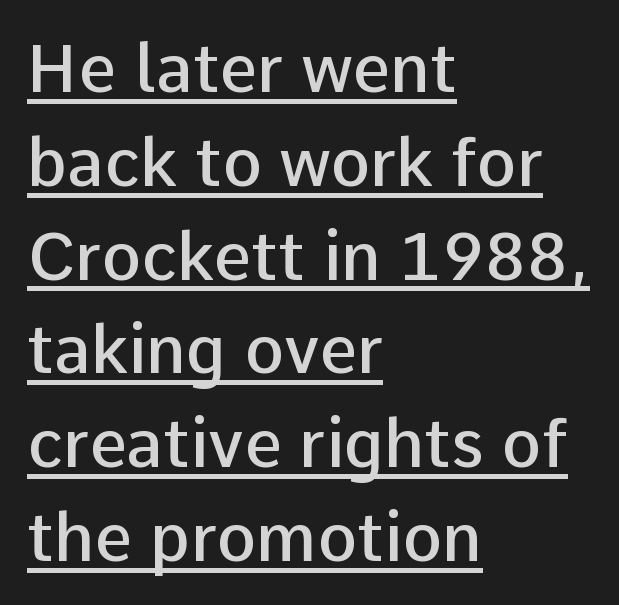
{"serif": "no", "italic": "no", "bold": "semi", "weight": "semibold", "width": "normal", "stroke_contrast": "low", "x_height": "medium", "monospaced": "no", "underline": "yes", "align": "left", "line_spacing": "normal", "line_spacing_ratio": 1.4, "letter_spacing": "normal", "letter_spacing_em": 0.0, "glyph_px": 67}
